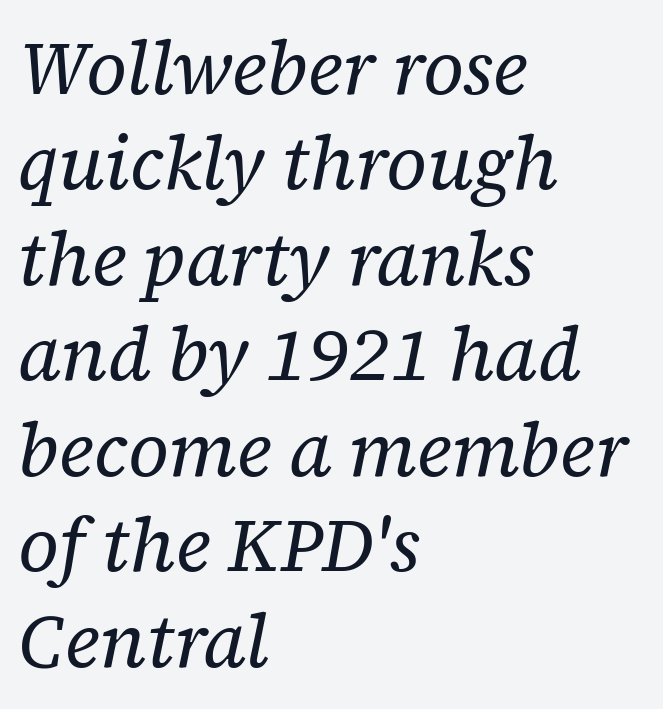
Q: Is the text bold? A: No.
Q: Is the text italic (slanted)? A: Yes, it leans right by about 12 degrees.
Q: Is the typeface a serif or a sans-serif typeface? A: Serif.
Q: Is the text underlined? A: No.
Q: How is the paragraph aligned? A: Left-aligned.
Q: Is the spacing between letters normal or unusually wide? A: Normal.
Q: Is the spacing between lines tight, normal or loose? A: Normal.
Q: Width (condensed, normal, or wide)? A: Normal.
Q: Stroke contrast? A: Low.
Q: x-height? A: Medium.
Q: Monospaced? A: No.
